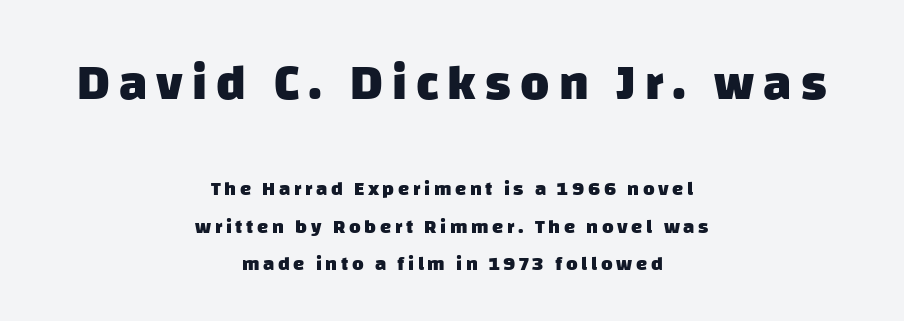
Q: Is the text bold? A: Yes.
Q: Is the typeface a serif or a sans-serif typeface? A: Sans-serif.
Q: Is the text underlined? A: No.
Q: How is the paragraph aligned? A: Centered.
Q: Which block of text is set in a larger size, the first (top) or the second (bottom)? A: The first (top) one.
Q: Width (condensed, normal, or wide)? A: Normal.
Q: Stroke contrast? A: Low.
Q: x-height? A: Large.
Q: Monospaced? A: No.
